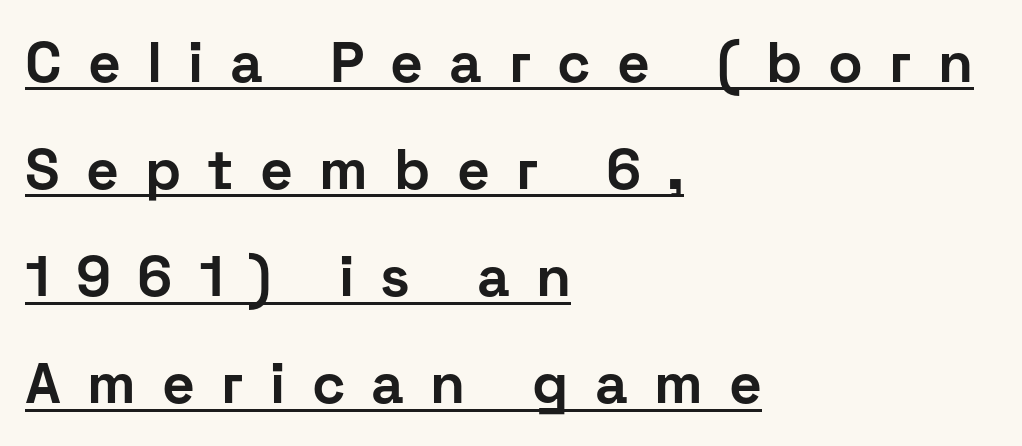
Is there any slant? The stems are plumb. A typesetter would call this proportional, since set widths differ per character. These lines have a slow, spaced-out rhythm from letter to letter. Stroke terminals: plain, sans-serif.
